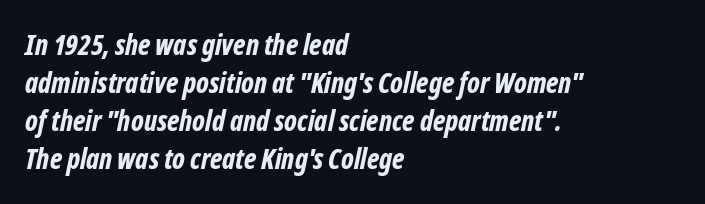
The image shows 28 px bold, condensed type, italic (leaning right); set left-aligned, normal line spacing (1.36x), normal letter spacing, not underlined; low stroke contrast and a medium x-height.
